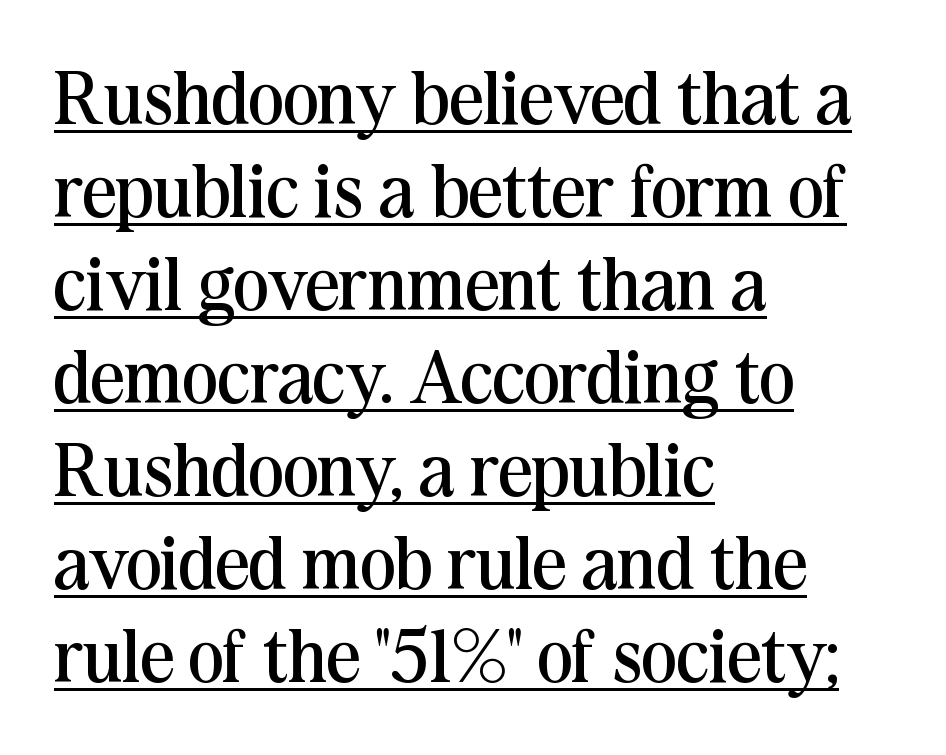
Horizontal alignment here is leftward, the default for most running prose. Heft: none added — not bold. Notice how a bar underscores the lettering throughout. The face used here is proportionally spaced, like ordinary book or web type.
